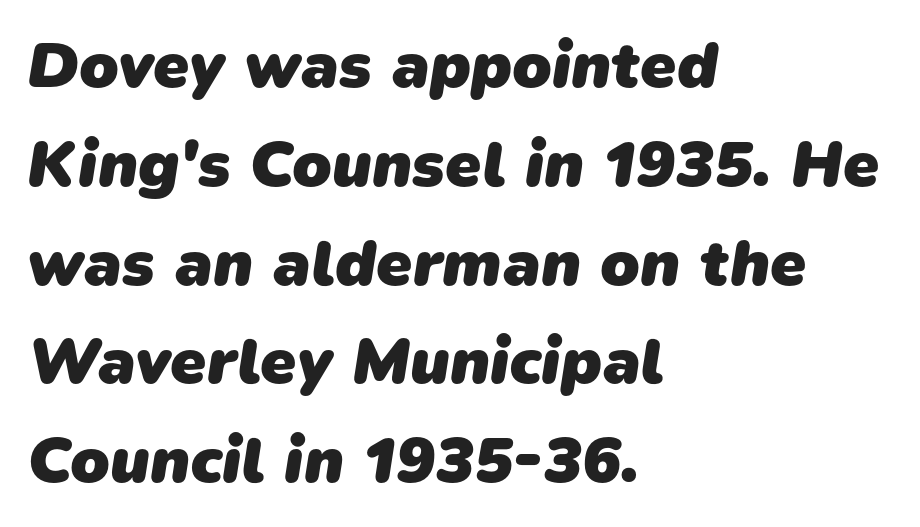
{"serif": "no", "bold": "yes", "weight": "heavy", "width": "normal", "stroke_contrast": "low", "x_height": "medium", "monospaced": "no", "underline": "no", "align": "left", "line_spacing": "normal", "line_spacing_ratio": 1.52, "letter_spacing": "normal", "letter_spacing_em": 0.0, "glyph_px": 65}
